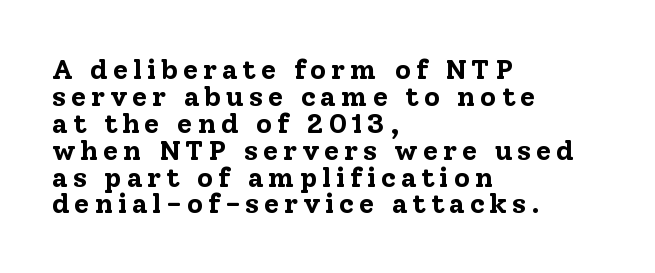
Notice how descenders almost collide with the ascenders below — that's tight leading. The glyphs in this specimen are seriffed. Spacing verdict: proportional, widths tailored to each character. Designer's note — italics off, roman on. Line beginnings align vertically; line endings do not. The words here are not underlined.
